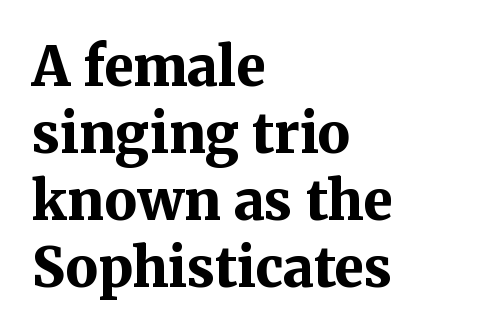
Q: Is the text bold? A: Yes.
Q: Is the text italic (slanted)? A: No, it is upright.
Q: Is the typeface a serif or a sans-serif typeface? A: Serif.
Q: Is the text underlined? A: No.
Q: How is the paragraph aligned? A: Left-aligned.
Q: Is the spacing between letters normal or unusually wide? A: Normal.
Q: Width (condensed, normal, or wide)? A: Normal.
Q: Stroke contrast? A: Medium.
Q: x-height? A: Medium.
Q: Monospaced? A: No.
